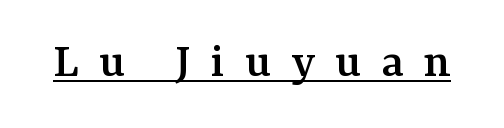
In designer terms, the underline attribute is active on this setting. You could not count columns in this text — the font is proportionally spaced. What stands out about the letter spacing? Its width — letters are far apart. The glyphs in this specimen are seriffed. The font's upright variant was chosen for this text.
